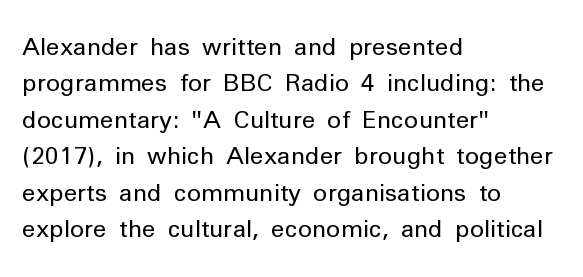
{"italic": "no", "bold": "no", "underline": "no", "align": "left", "line_spacing": "normal", "line_spacing_ratio": 1.52, "letter_spacing": "normal", "letter_spacing_em": 0.0, "glyph_px": 24}
